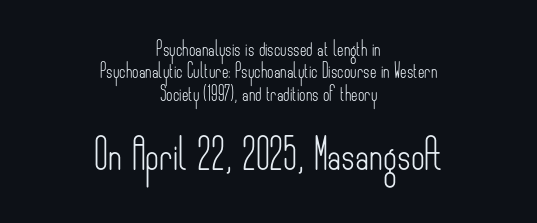
The image shows 30 px light, condensed sans-serif type, upright; set centered, normal line spacing (1.59x), normal letter spacing, not underlined; the second (bottom) block is 2.14x larger; low stroke contrast and a small x-height.
